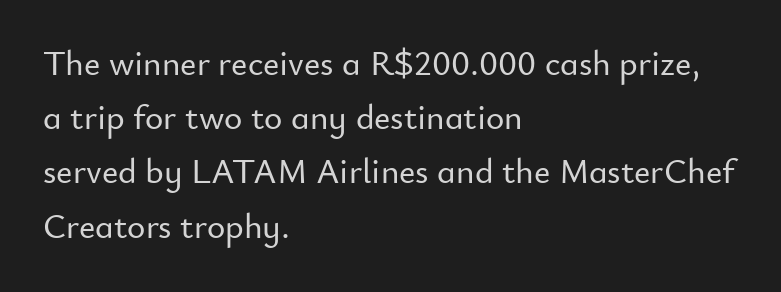
{"serif": "no", "italic": "no", "width": "normal", "stroke_contrast": "low", "x_height": "small", "monospaced": "no", "underline": "no", "align": "left", "line_spacing": "normal", "line_spacing_ratio": 1.55, "letter_spacing": "normal", "letter_spacing_em": 0.0, "glyph_px": 35}
